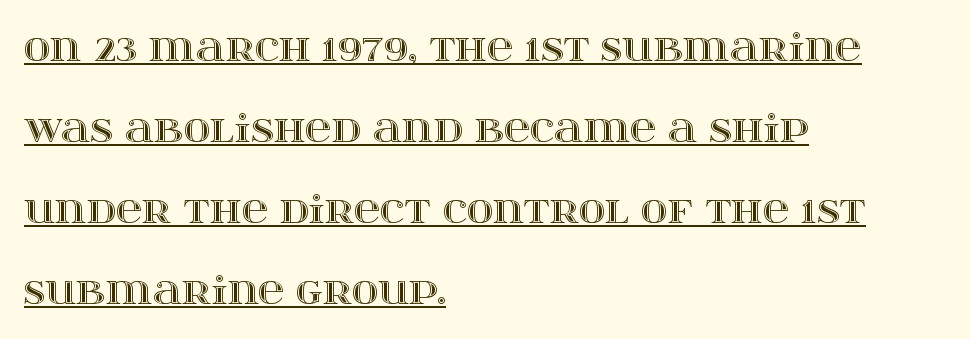
Layout note: lines flush left. These lines keep a tight, regular rhythm from letter to letter. Every character sits straight up, as roman type does. Interline gaps are noticeably wide in this sample. Emphasis is given by a line drawn under the lettering.
